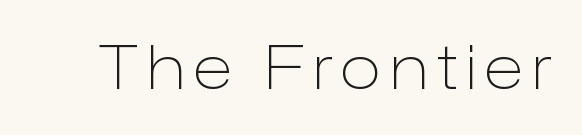
Q: Is the text bold? A: No.
Q: Is the text italic (slanted)? A: No, it is upright.
Q: Is the typeface a serif or a sans-serif typeface? A: Sans-serif.
Q: Is the text underlined? A: No.
Q: Width (condensed, normal, or wide)? A: Normal.
Q: Stroke contrast? A: Low.
Q: x-height? A: Medium.
Q: Monospaced? A: No.
